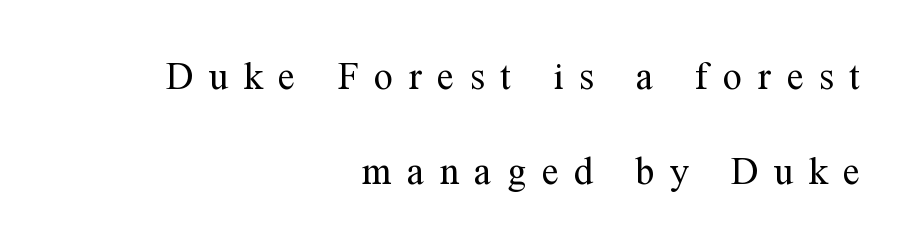
Q: Is the text bold? A: No.
Q: Is the text italic (slanted)? A: No, it is upright.
Q: Is the typeface a serif or a sans-serif typeface? A: Serif.
Q: Is the text underlined? A: No.
Q: How is the paragraph aligned? A: Right-aligned.
Q: Is the spacing between letters normal or unusually wide? A: Unusually wide.
Q: Is the spacing between lines tight, normal or loose? A: Loose.
Q: Width (condensed, normal, or wide)? A: Normal.
Q: Stroke contrast? A: Medium.
Q: x-height? A: Medium.
Q: Monospaced? A: No.
